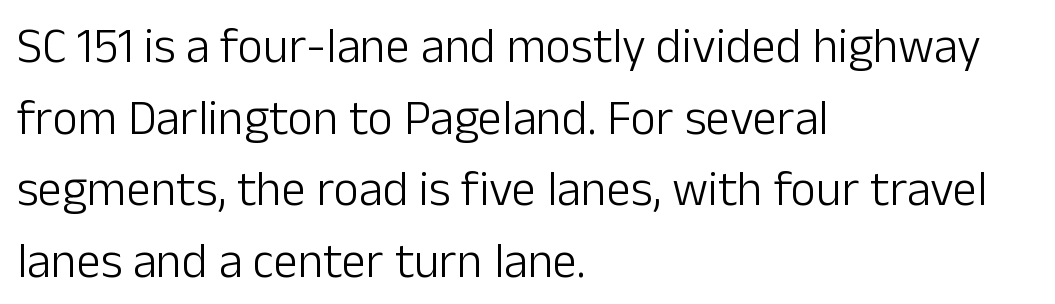
The image shows 49 px light sans-serif type, upright; set left-aligned, normal line spacing (1.46x), normal letter spacing, not underlined; low stroke contrast and a medium x-height.
